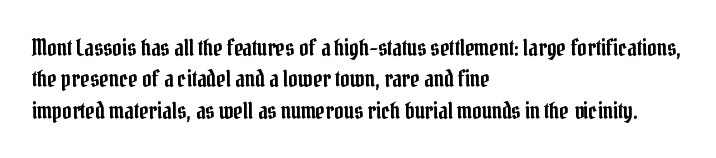
Q: Is the text italic (slanted)? A: No, it is upright.
Q: Is the text underlined? A: No.
Q: How is the paragraph aligned? A: Left-aligned.
Q: Is the spacing between letters normal or unusually wide? A: Normal.
Q: Is the spacing between lines tight, normal or loose? A: Normal.
